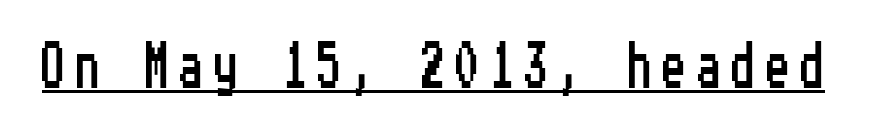
The image shows 46 px condensed sans-serif type, upright; set unusually wide letter spacing (+0.25 em), underlined; low stroke contrast and a medium x-height.
